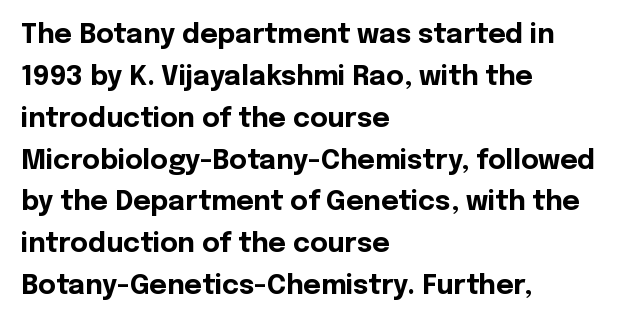
The face used here has the dense, thick strokes of a bold. Students, observe: this is what conventionally led text looks like. Notice how the stems are strictly vertical — no italics here. The setting favours the left margin, as ordinary paragraphs usually do.
